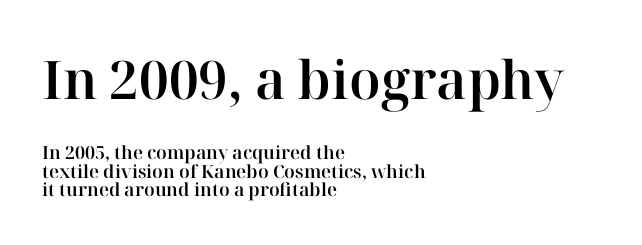
{"serif": "yes", "italic": "no", "width": "normal", "stroke_contrast": "high", "x_height": "medium", "monospaced": "no", "underline": "no", "align": "left", "line_spacing": "tight", "line_spacing_ratio": 1.03, "letter_spacing": "normal", "letter_spacing_em": 0.0, "larger_block": "first", "size_ratio": 2.94, "glyph_px": 53}
